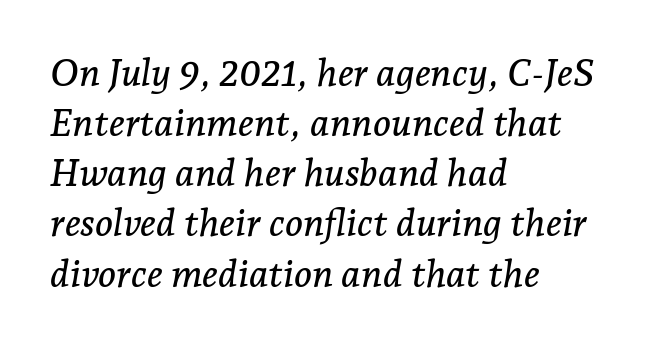
The type family on display is of the serif kind. Compared with a centered layout, this one pins lines to the left instead. The face used here is proportionally spaced, like ordinary book or web type. Nobody touched the tracking dial on this one.
